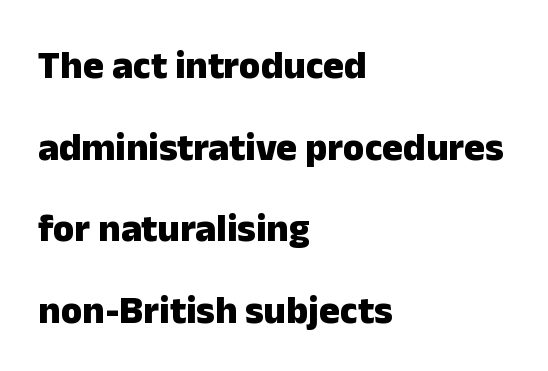
Lines of text with bare space underneath. Check where the strokes stop: nothing finishes them off — pure sans. It's the straight-up-and-down kind of type. A typesetter would call this leading open, well beyond the default. The paragraph has a hard left edge and a soft right edge.
